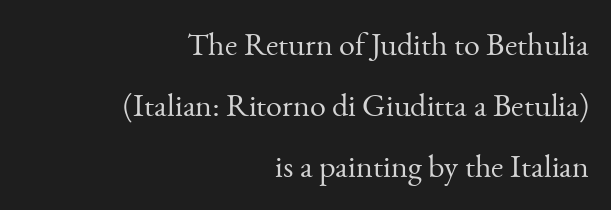
Q: Is the text bold? A: No.
Q: Is the text italic (slanted)? A: No, it is upright.
Q: Is the typeface a serif or a sans-serif typeface? A: Serif.
Q: Is the text underlined? A: No.
Q: How is the paragraph aligned? A: Right-aligned.
Q: Is the spacing between letters normal or unusually wide? A: Normal.
Q: Is the spacing between lines tight, normal or loose? A: Loose.
Q: Width (condensed, normal, or wide)? A: Normal.
Q: Stroke contrast? A: Medium.
Q: x-height? A: Small.
Q: Monospaced? A: No.
